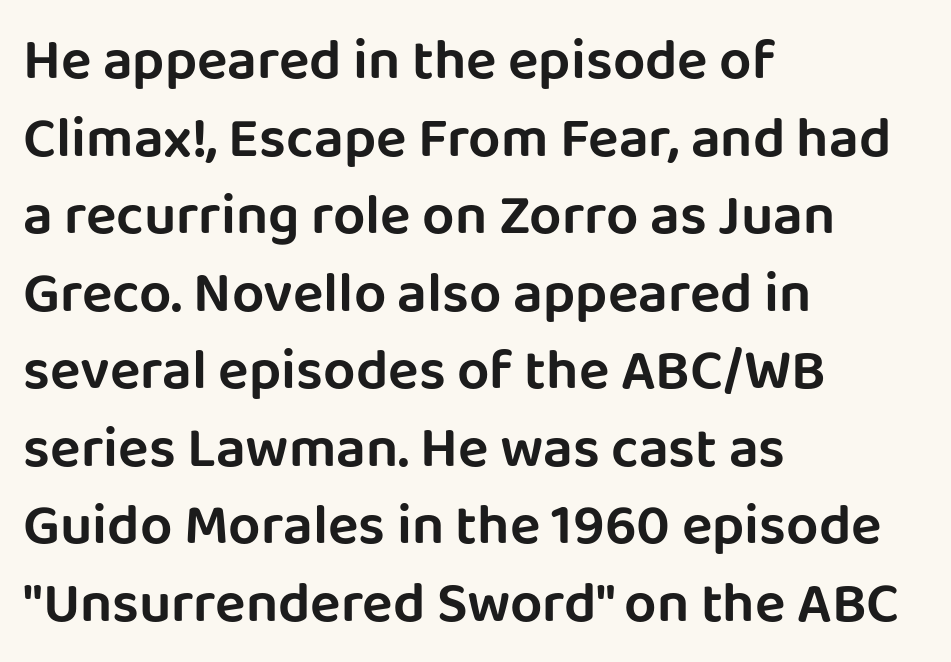
Glyph-to-glyph distance matches everyday printed text. The vertical gap from one line to the next is medium. Glance below the letters and you will spot only blank space. Character widths vary here, with narrow letters taking less room than wide ones. Rendered with straight, roman letterforms.
